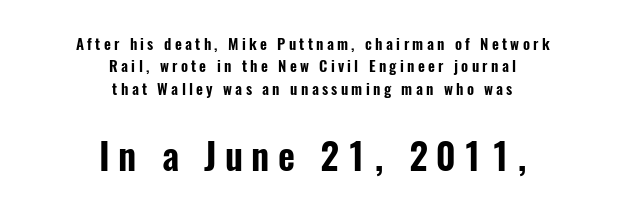
Does the lettering tilt? It doesn't — this is upright. A typesetter would call this heavily tracked-out type. Teacher's note: observe the equal gaps on both sides — that is centered alignment. The block of text has a typical density, with ordinary space between rows.
